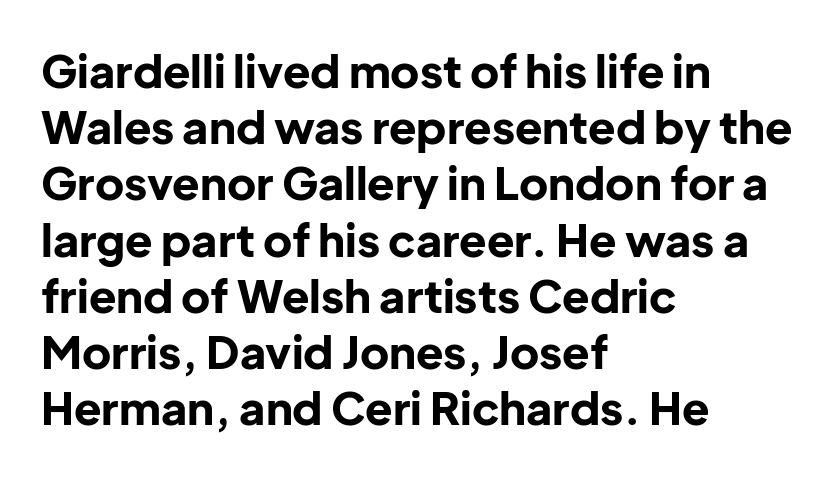
Q: Is the text bold? A: Yes.
Q: Is the text italic (slanted)? A: No, it is upright.
Q: Is the typeface a serif or a sans-serif typeface? A: Sans-serif.
Q: Is the text underlined? A: No.
Q: How is the paragraph aligned? A: Left-aligned.
Q: Is the spacing between letters normal or unusually wide? A: Normal.
Q: Is the spacing between lines tight, normal or loose? A: Normal.
Q: Width (condensed, normal, or wide)? A: Normal.
Q: Stroke contrast? A: Low.
Q: x-height? A: Medium.
Q: Monospaced? A: No.
